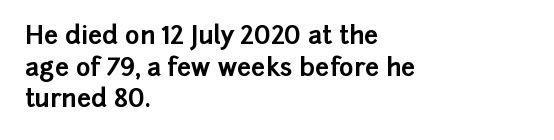
Q: Is the text bold? A: Yes.
Q: Is the text italic (slanted)? A: No, it is upright.
Q: Is the text underlined? A: No.
Q: How is the paragraph aligned? A: Left-aligned.
Q: Is the spacing between letters normal or unusually wide? A: Normal.
Q: Is the spacing between lines tight, normal or loose? A: Normal.
